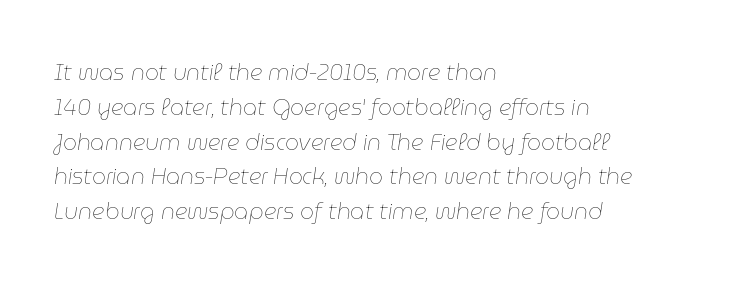
Underlining? Definitely not there. This sample uses an oblique cut, with every glyph tilted off the vertical. A student would call this left alignment; a typographer would say flush left, rag right. Does the leading feel generous? No, just average.
